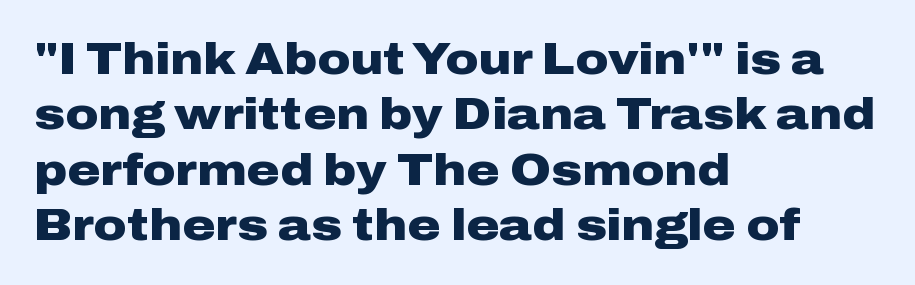
Q: Is the text bold? A: Yes.
Q: Is the text italic (slanted)? A: No, it is upright.
Q: Is the typeface a serif or a sans-serif typeface? A: Sans-serif.
Q: Is the text underlined? A: No.
Q: How is the paragraph aligned? A: Left-aligned.
Q: Is the spacing between letters normal or unusually wide? A: Normal.
Q: Width (condensed, normal, or wide)? A: Wide.
Q: Stroke contrast? A: Low.
Q: x-height? A: Medium.
Q: Monospaced? A: No.
